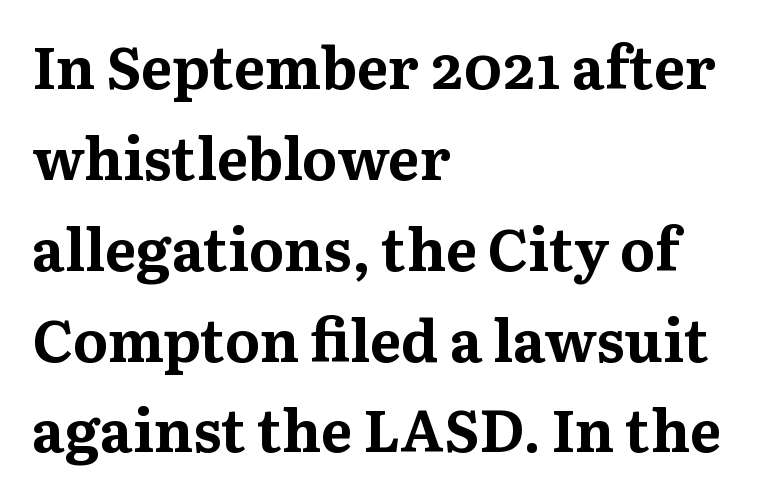
{"serif": "yes", "italic": "no", "bold": "yes", "weight": "bold", "width": "normal", "stroke_contrast": "medium", "x_height": "medium", "monospaced": "no", "underline": "no", "align": "left", "line_spacing": "normal", "line_spacing_ratio": 1.54, "letter_spacing": "normal", "letter_spacing_em": 0.0, "glyph_px": 59}
